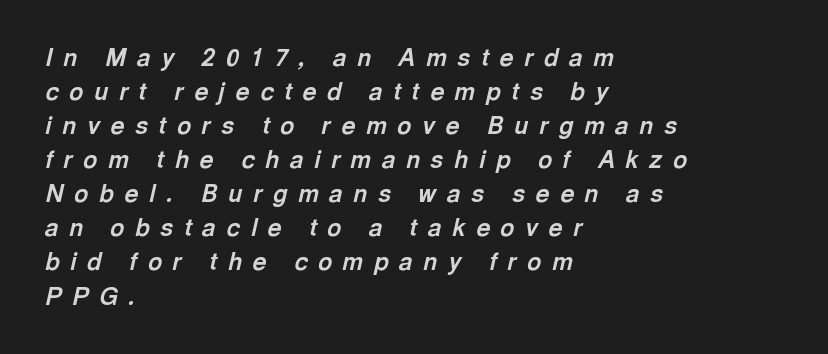
The image shows 24 px bold type, italic (leaning right); set left-aligned, normal line spacing (1.42x), unusually wide letter spacing (+0.45 em), not underlined.
